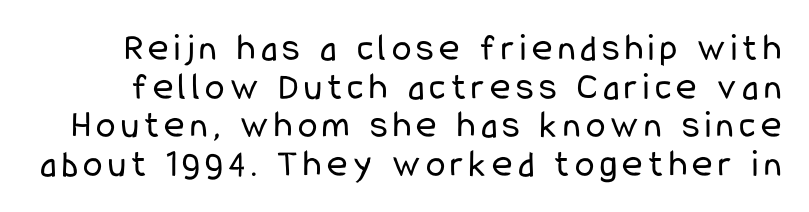
Quick note: not italic, upright. This is not heavy type; no bold has been used. Horizontal bands of white between lines are thin slivers. Proportional: the letters do not fall into vertical columns. Just letters on the line, the space beneath them empty.
